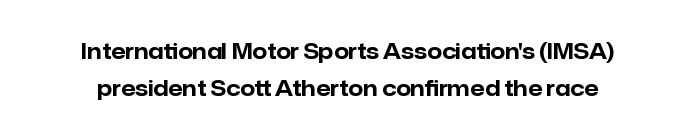
Designer's note — italics off, roman on. The line texture is even and compact thanks to regular tracking. Notice how thick the strokes are: this is what a full bold looks like. Decoration check: the copy has no underline.
